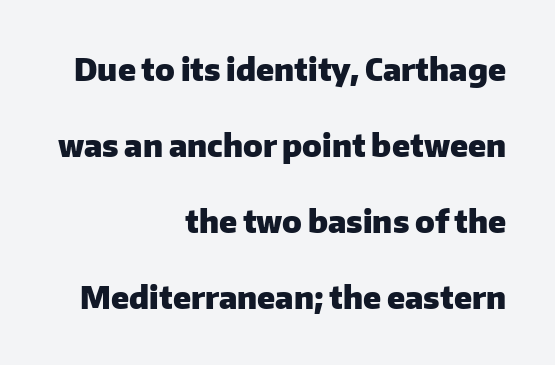
Is the letter spacing exaggerated? No — it looks like the ordinary default. Underlining? Definitely not there. In terms of weight, the rendering is a true, heavy bold. What's the leading like? Stretched, with rows far apart. One-word summary of the alignment: right. A typesetter would mark this as roman, not italic.
